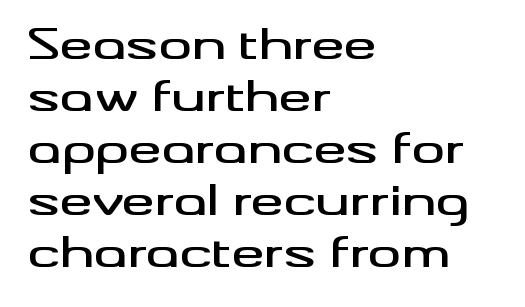
{"serif": "no", "italic": "no", "width": "wide", "stroke_contrast": "medium", "x_height": "small", "monospaced": "no", "underline": "no", "align": "left", "line_spacing": "normal", "line_spacing_ratio": 1.27, "letter_spacing": "normal", "letter_spacing_em": 0.0, "glyph_px": 41}
